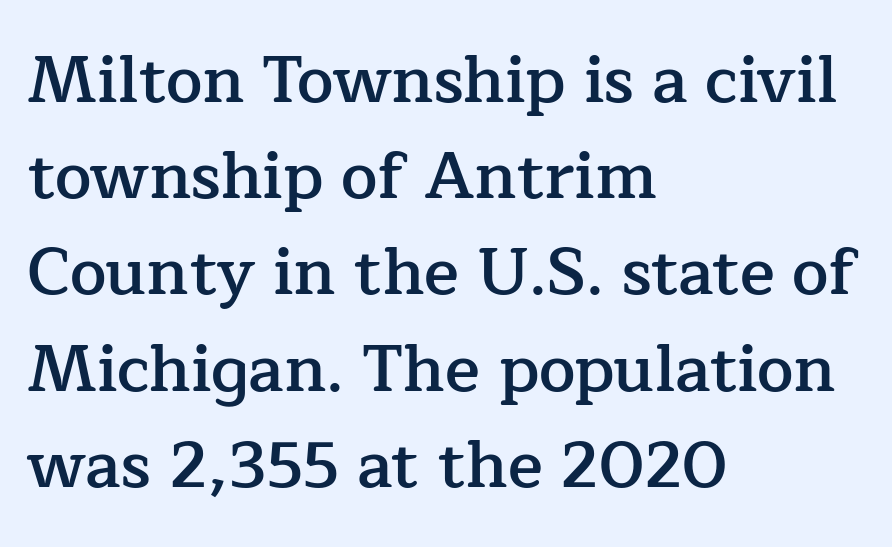
The image shows 65 px semibold serif type, upright; set left-aligned, normal line spacing (1.48x), normal letter spacing, not underlined; low stroke contrast and a medium x-height.
